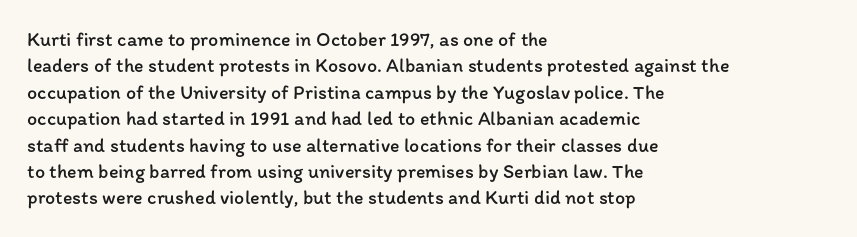
The image shows 20 px text type, upright; set left-aligned, normal line spacing (1.32x), normal letter spacing, not underlined.
